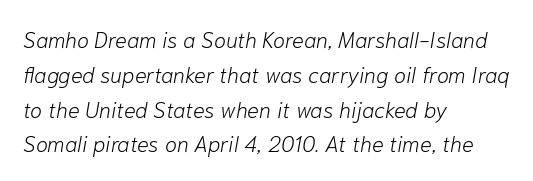
The image shows 22 px text type, italic (leaning right); set left-aligned, normal line spacing (1.58x), normal letter spacing, not underlined.
